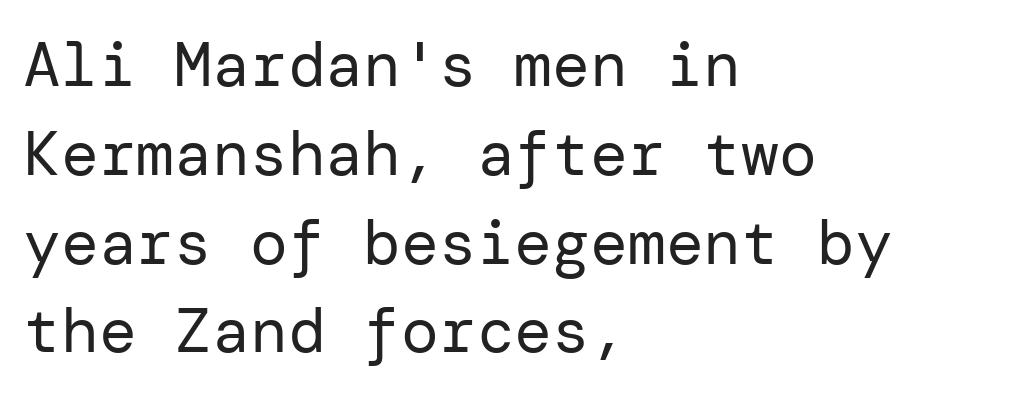
Letter spacing: default. The area under the type is left untouched. The letters carry no serifs — their stems end cleanly without finishing strokes. Posture: upright roman. Leading matches the norm, producing a regular column. Is the stroke heavy? The answer is a plain regular-or-lighter.
